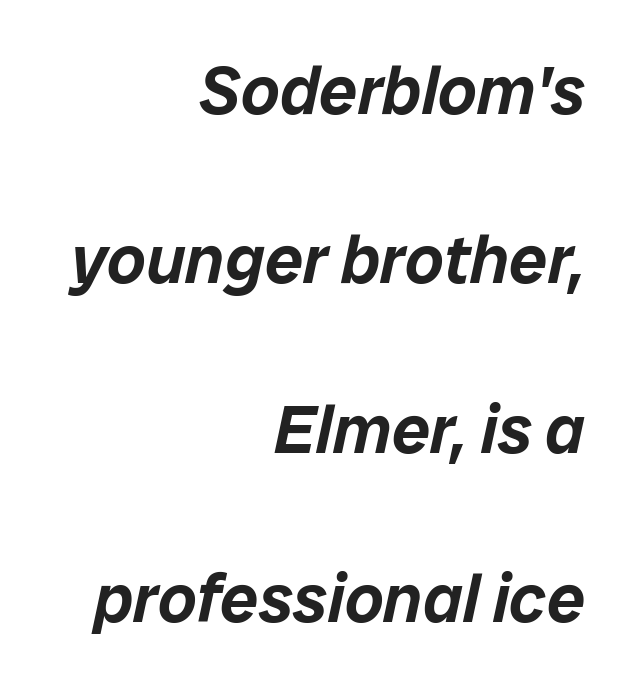
Anything drawn beneath the words? Only blank space. This sample uses an oblique cut, with every glyph tilted off the vertical. Students, observe: this is what heavily led, spacious text looks like. If you drew a ruler down the right edge, every line would touch it. Note the varied advance widths — an 'i' is clearly narrower than an 'm'. There is no visible air inserted between adjacent glyphs.
